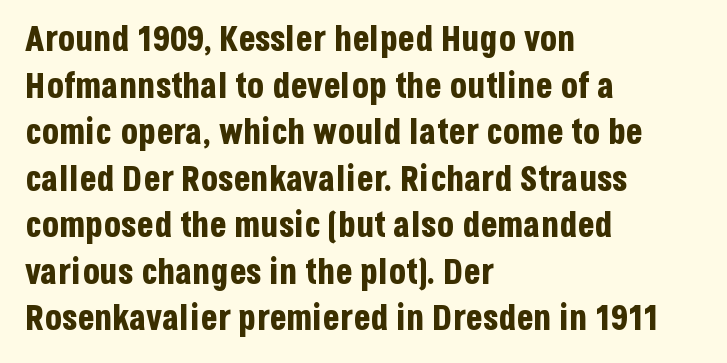
{"serif": "no", "italic": "no", "bold": "yes", "weight": "bold", "width": "condensed", "stroke_contrast": "low", "x_height": "large", "monospaced": "no", "underline": "no", "align": "left", "line_spacing": "normal", "line_spacing_ratio": 1.33, "letter_spacing": "normal", "letter_spacing_em": 0.0, "glyph_px": 35}
